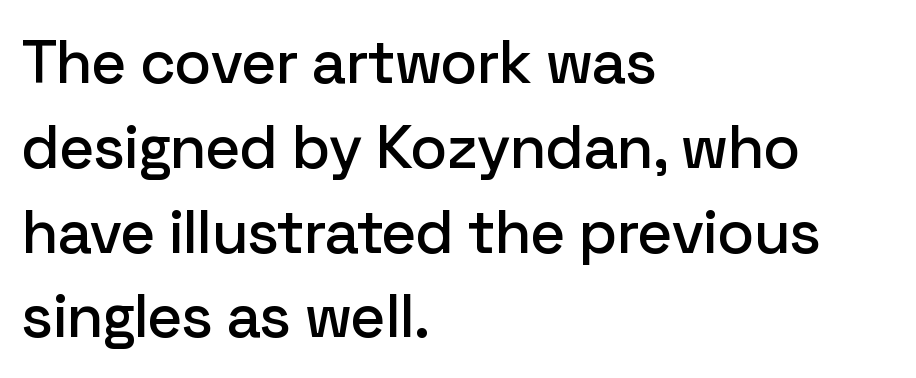
Q: Is the text italic (slanted)? A: No, it is upright.
Q: Is the typeface a serif or a sans-serif typeface? A: Sans-serif.
Q: Is the text underlined? A: No.
Q: How is the paragraph aligned? A: Left-aligned.
Q: Is the spacing between letters normal or unusually wide? A: Normal.
Q: Is the spacing between lines tight, normal or loose? A: Normal.
Q: Width (condensed, normal, or wide)? A: Normal.
Q: Stroke contrast? A: Low.
Q: x-height? A: Medium.
Q: Monospaced? A: No.
